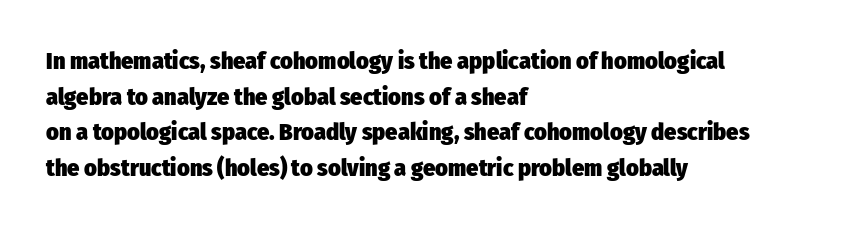
Its strokes are broad and dark, the hallmark of bold type. Short and long lines alike share a common starting point at left. Reading down the column, the eye jumps a familiar distance to each next line. Bare-footed words on every line.
